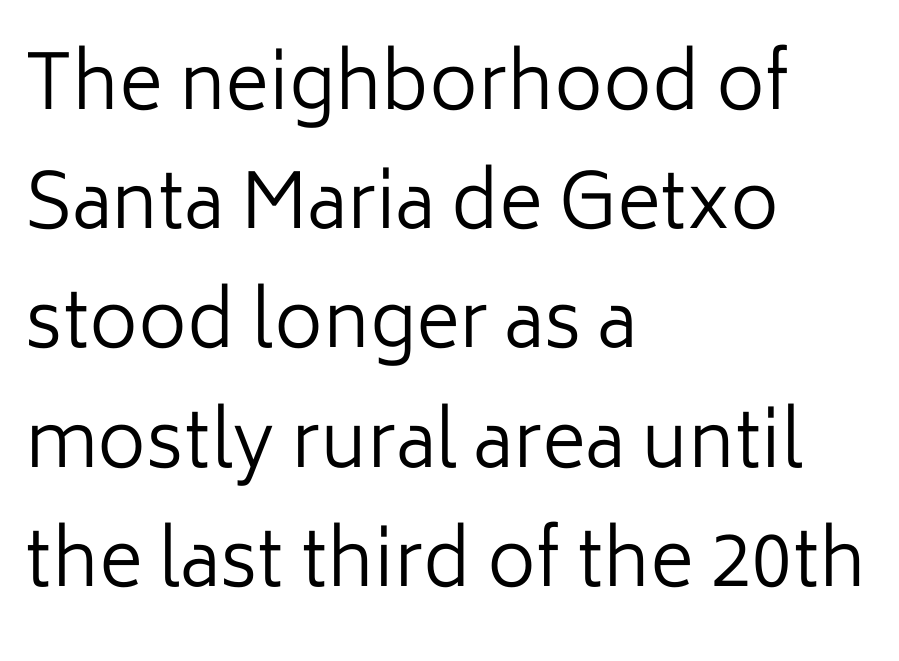
{"serif": "no", "italic": "no", "bold": "no", "weight": "regular", "width": "normal", "stroke_contrast": "low", "x_height": "medium", "monospaced": "no", "underline": "no", "align": "left", "line_spacing": "normal", "line_spacing_ratio": 1.59, "letter_spacing": "normal", "letter_spacing_em": 0.0, "glyph_px": 75}
